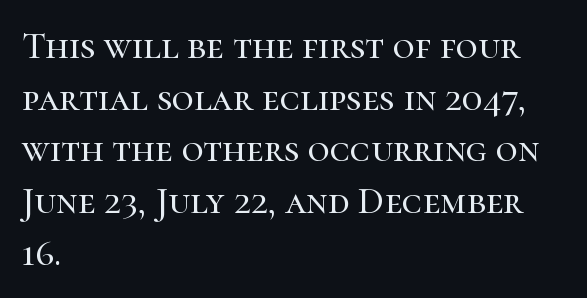
Q: Is the text italic (slanted)? A: No, it is upright.
Q: Is the typeface a serif or a sans-serif typeface? A: Serif.
Q: Is the text underlined? A: No.
Q: How is the paragraph aligned? A: Left-aligned.
Q: Is the spacing between letters normal or unusually wide? A: Normal.
Q: Is the spacing between lines tight, normal or loose? A: Normal.
Q: Width (condensed, normal, or wide)? A: Normal.
Q: Stroke contrast? A: High.
Q: x-height? A: Medium.
Q: Monospaced? A: No.
